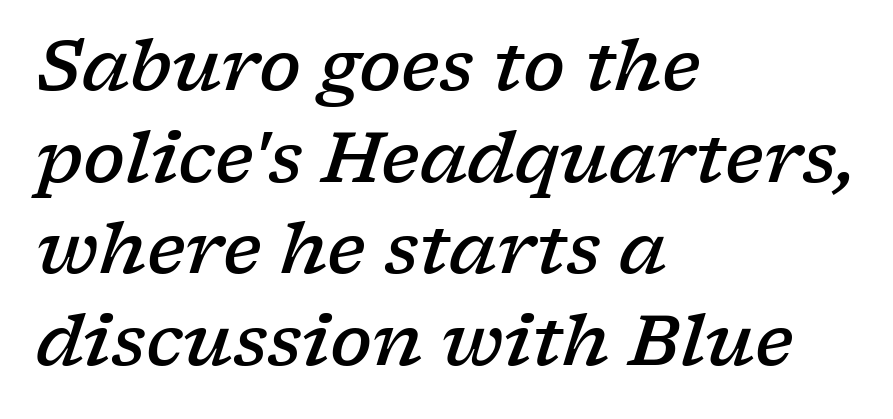
The image shows 70 px semibold, wide serif type, italic (leaning right); set left-aligned, normal line spacing (1.31x), normal letter spacing, not underlined; low stroke contrast and a medium x-height.
